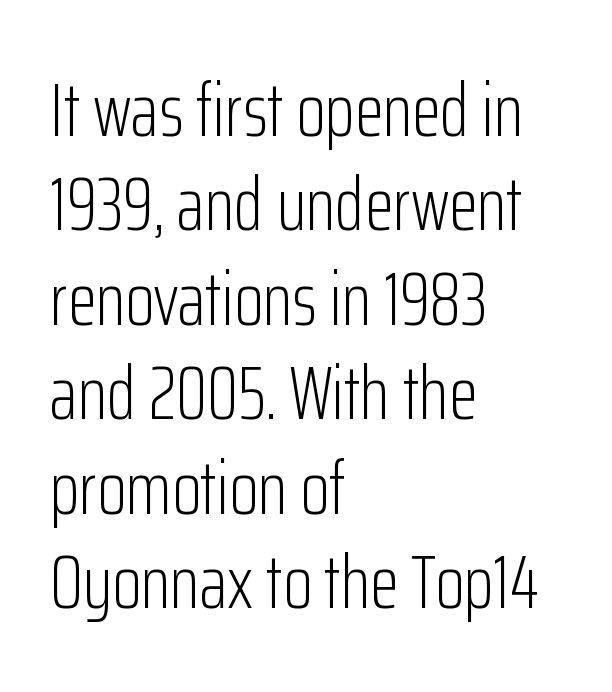
You can tell it's not italic because the verticals are truly vertical. Each word holds together tightly as a unit, with standard inter-letter gaps. The text was rendered using a sans face with plain stroke endings. The paragraph shown leans on its left margin.
